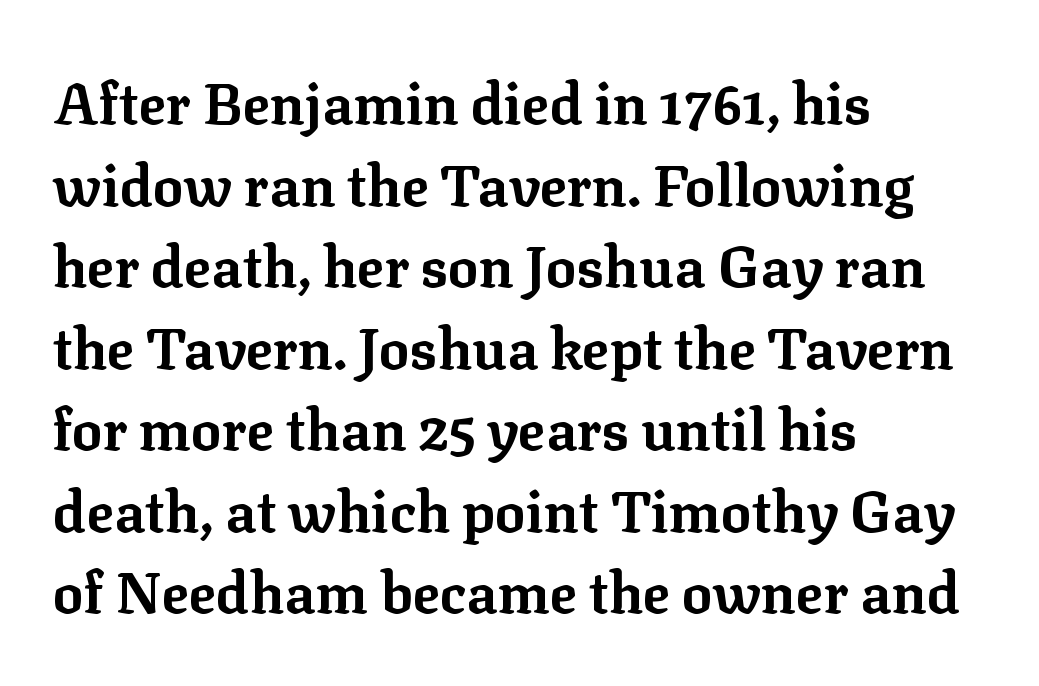
{"serif": "yes", "italic": "no", "bold": "yes", "weight": "bold", "width": "normal", "stroke_contrast": "low", "x_height": "medium", "monospaced": "no", "underline": "no", "align": "left", "line_spacing": "normal", "line_spacing_ratio": 1.43, "letter_spacing": "normal", "letter_spacing_em": 0.0, "glyph_px": 57}
